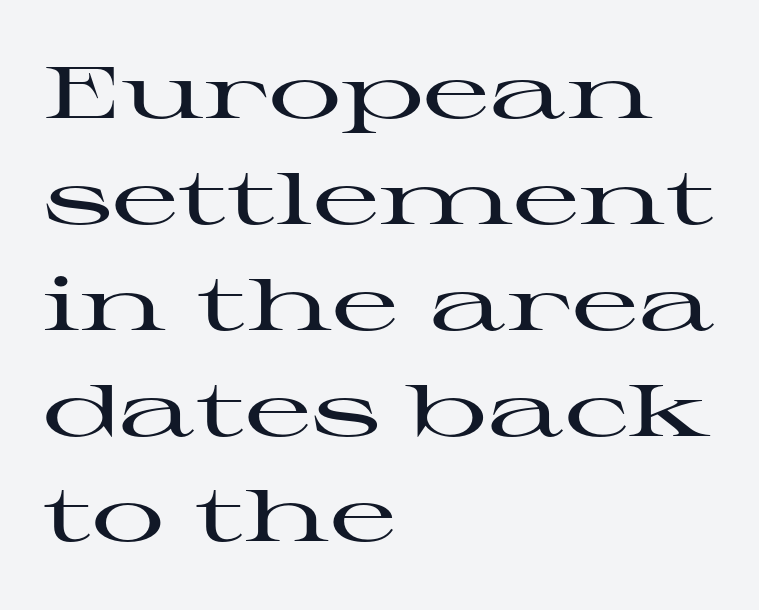
The image shows 73 px wide serif type, upright; set left-aligned, normal line spacing (1.45x), normal letter spacing, not underlined; high stroke contrast and a medium x-height.
